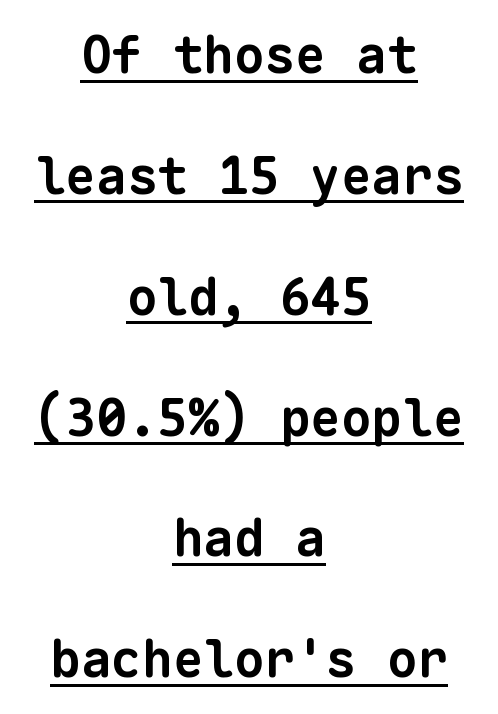
Q: Is the text bold? A: Yes.
Q: Is the typeface a serif or a sans-serif typeface? A: Sans-serif.
Q: Is the text underlined? A: Yes.
Q: How is the paragraph aligned? A: Centered.
Q: Is the spacing between letters normal or unusually wide? A: Normal.
Q: Is the spacing between lines tight, normal or loose? A: Loose.
Q: Width (condensed, normal, or wide)? A: Normal.
Q: Stroke contrast? A: Low.
Q: x-height? A: Medium.
Q: Monospaced? A: Yes.
